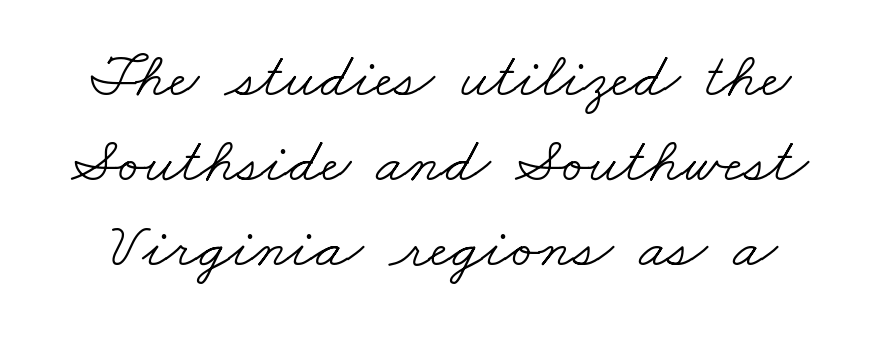
The image shows 64 px light, wide serif type; set normal line spacing (1.33x), normal letter spacing, not underlined; low stroke contrast and a small x-height.
